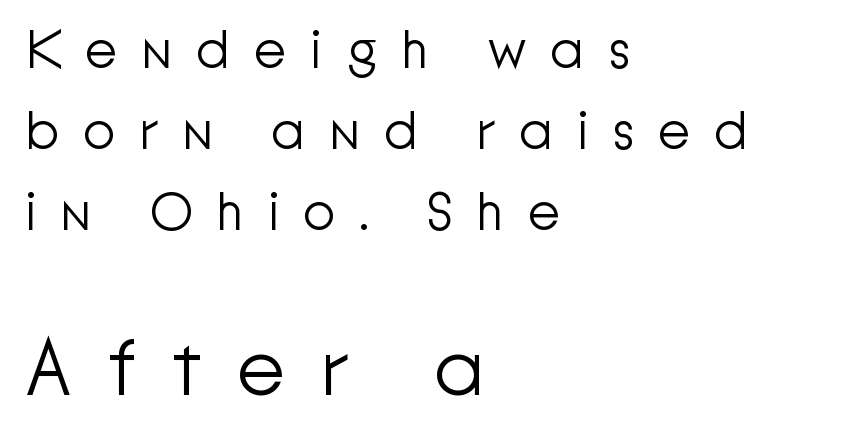
Q: Is the text bold? A: No.
Q: Is the text italic (slanted)? A: No, it is upright.
Q: Is the typeface a serif or a sans-serif typeface? A: Sans-serif.
Q: Is the text underlined? A: No.
Q: How is the paragraph aligned? A: Left-aligned.
Q: Is the spacing between letters normal or unusually wide? A: Unusually wide.
Q: Is the spacing between lines tight, normal or loose? A: Normal.
Q: Which block of text is set in a larger size, the first (top) or the second (bottom)? A: The second (bottom) one.
Q: Width (condensed, normal, or wide)? A: Normal.
Q: Stroke contrast? A: Low.
Q: x-height? A: Medium.
Q: Monospaced? A: No.
